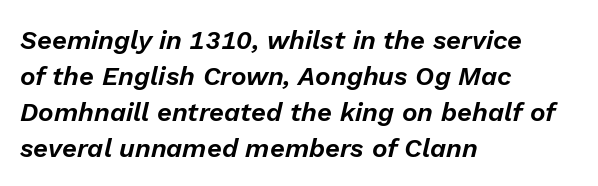
A normal amount of white space separates one row of letters from the next. In terms of letterspacing, this is plain default setting. Is the block centered? No — it sits flush against the left margin. Style check: oblique. Beneath every word, the page is bare.
